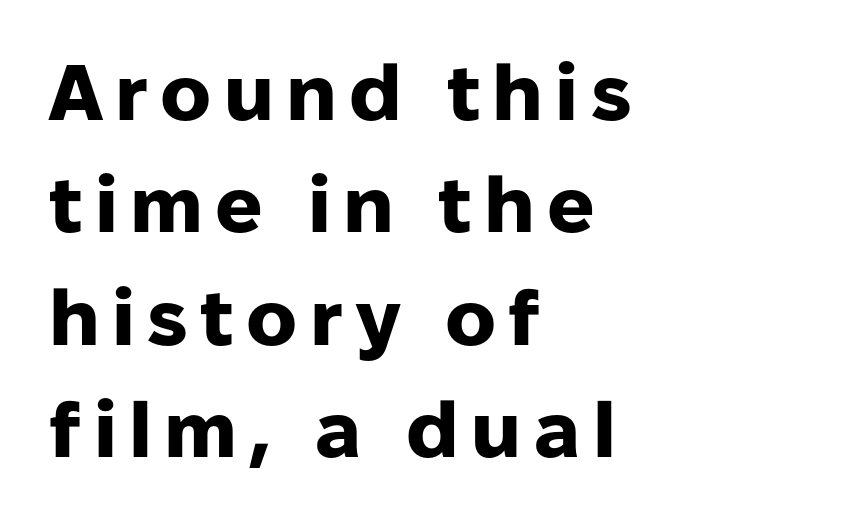
{"serif": "no", "italic": "no", "bold": "yes", "weight": "heavy", "width": "normal", "stroke_contrast": "low", "x_height": "medium", "monospaced": "no", "underline": "no", "align": "left", "line_spacing": "normal", "line_spacing_ratio": 1.44, "glyph_px": 78}
